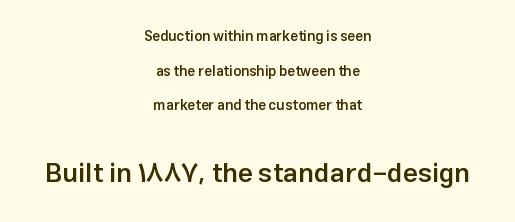
The image shows 27 px text type, upright; set centered, loose line spacing (2.48x), normal letter spacing, not underlined; the second (bottom) block is 1.93x larger.
